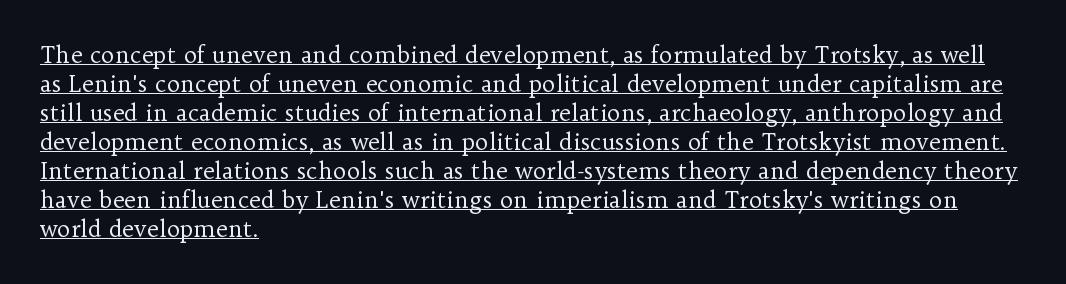
The image shows 23 px text type, upright; set left-aligned, normal line spacing (1.26x), normal letter spacing, underlined.
